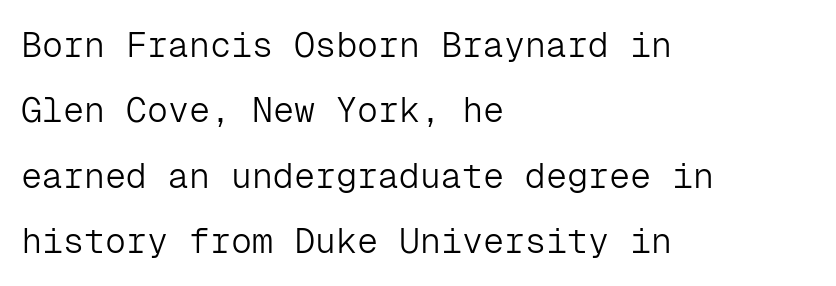
These lines stack with their left ends in a neat column. Words float on clear page, feet unadorned. Heaviness? Minimal to ordinary, like unemphasized prose. Rendered with straight, roman letterforms. The characters display no serif detailing; their extremities are plain.
